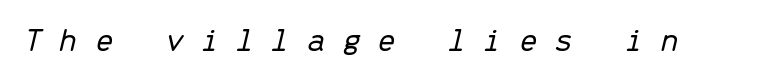
The image shows 35 px light type, italic (leaning right), monospaced; set unusually wide letter spacing (+0.45 em), not underlined; low stroke contrast and a medium x-height.
